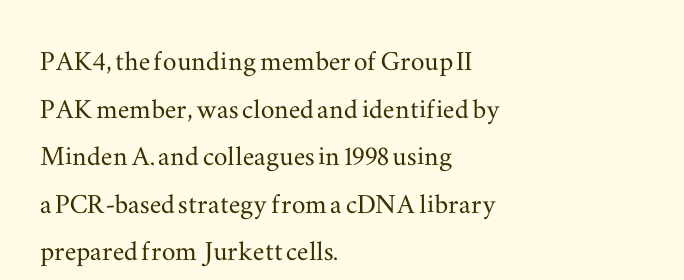
{"serif": "yes", "italic": "no", "width": "wide", "stroke_contrast": "medium", "x_height": "small", "monospaced": "no", "underline": "no", "align": "left", "line_spacing": "normal", "line_spacing_ratio": 1.4, "letter_spacing": "normal", "letter_spacing_em": 0.0, "glyph_px": 34}
